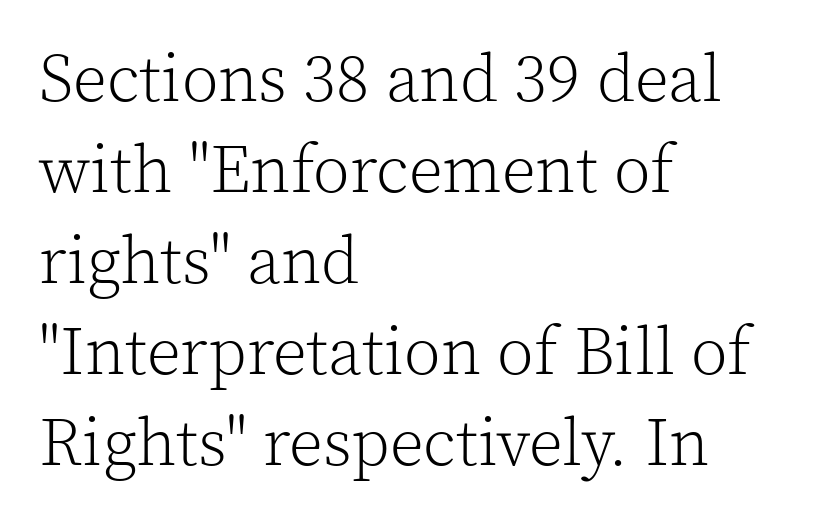
Letters have the restrained weight of plain body copy at most. The rendering keeps characters at their native spacing. Anything drawn beneath the words? Only blank space. The lines are quadded left. Every character sits straight up, as roman type does.
